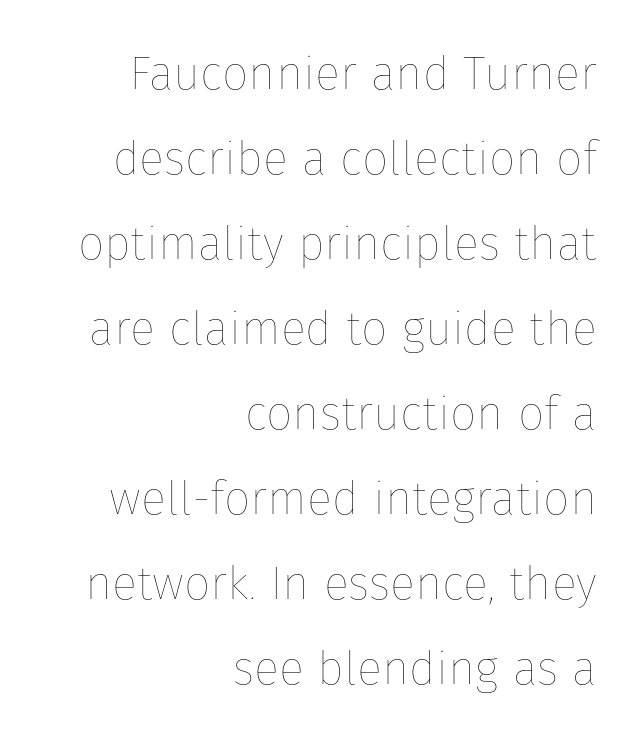
These lines are rendered in a variable-pitch font. A typesetter would mark this as roman, not italic. Casual observation: everything's shoved over to the right. Descenders hang freely into open space.
